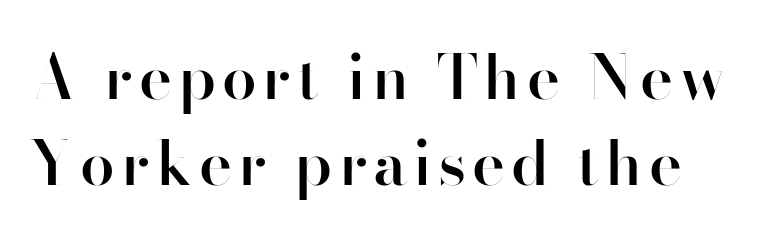
{"serif": "no", "italic": "no", "bold": "semi", "weight": "semibold", "width": "normal", "stroke_contrast": "high", "x_height": "small", "monospaced": "no", "underline": "no", "line_spacing": "normal", "line_spacing_ratio": 1.38, "glyph_px": 62}
